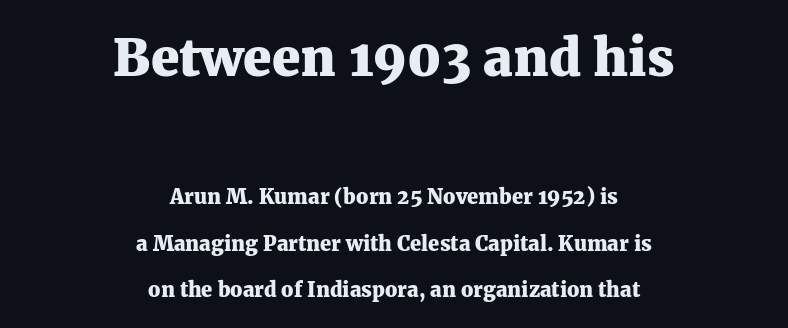
Q: Is the text bold? A: Yes.
Q: Is the text italic (slanted)? A: No, it is upright.
Q: Is the typeface a serif or a sans-serif typeface? A: Serif.
Q: Is the text underlined? A: No.
Q: How is the paragraph aligned? A: Centered.
Q: Is the spacing between letters normal or unusually wide? A: Normal.
Q: Is the spacing between lines tight, normal or loose? A: Loose.
Q: Which block of text is set in a larger size, the first (top) or the second (bottom)? A: The first (top) one.
Q: Width (condensed, normal, or wide)? A: Normal.
Q: Stroke contrast? A: Medium.
Q: x-height? A: Medium.
Q: Monospaced? A: No.
